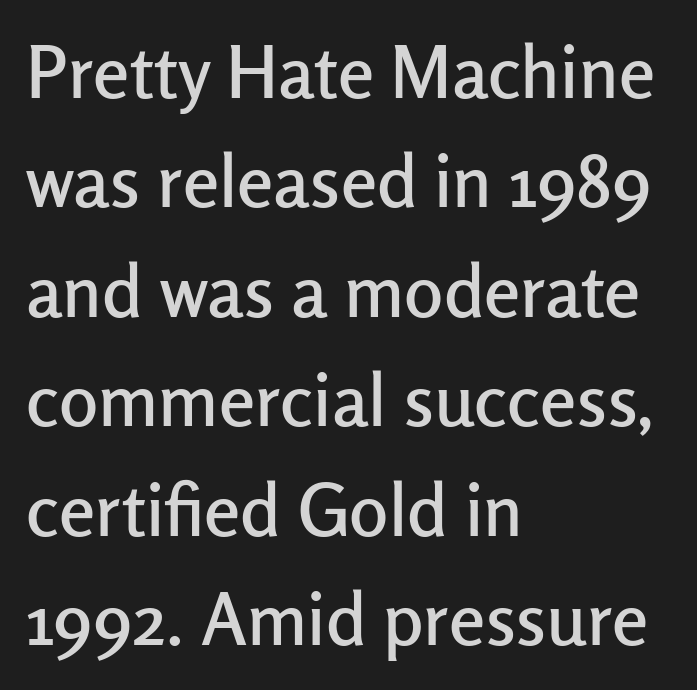
Upright lettering throughout. The words here are not underlined. The characters display no serif detailing; their extremities are plain. Line beginnings align vertically; line endings do not.
